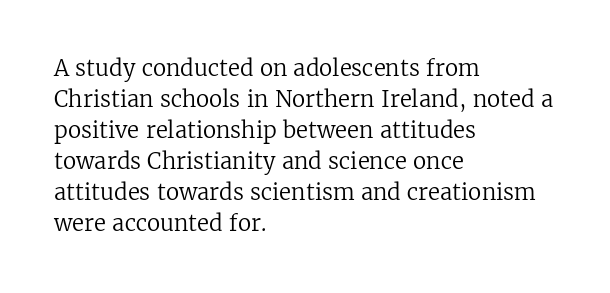
The words here are not underlined. Default kerning and tracking; the words read as compact shapes. The paragraph shown leans on its left margin. Posture: straight, roman, zero tilt. Vertical stems look standard width or narrower in stroke. Vertical spacing — default.
